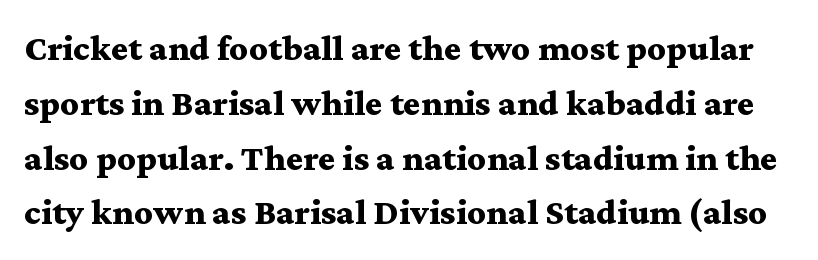
Type without underlining. Tracking value appears to be zero — textbook default spacing. The specimen reads as upright at a glance. Typesetter's note: full bold, strokes at maximum text heaviness. The rows are spaced the way most documents space them.
